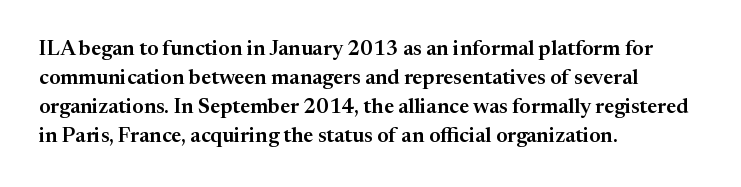
{"italic": "no", "underline": "no", "align": "left", "line_spacing": "normal", "line_spacing_ratio": 1.38, "letter_spacing": "normal", "letter_spacing_em": 0.0, "glyph_px": 21}
